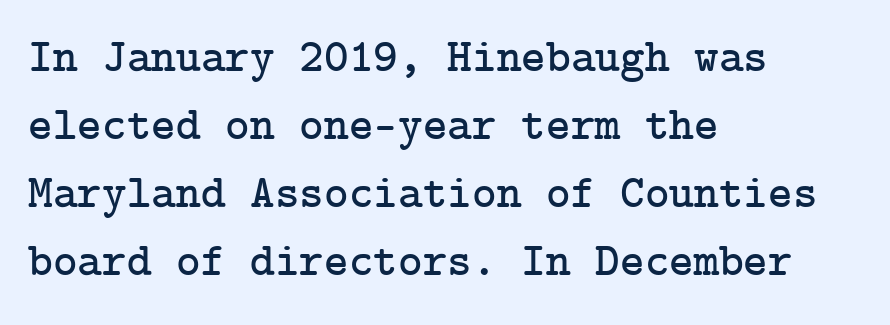
Q: Is the text italic (slanted)? A: No, it is upright.
Q: Is the typeface a serif or a sans-serif typeface? A: Serif.
Q: Is the text underlined? A: No.
Q: How is the paragraph aligned? A: Left-aligned.
Q: Is the spacing between letters normal or unusually wide? A: Normal.
Q: Is the spacing between lines tight, normal or loose? A: Normal.
Q: Width (condensed, normal, or wide)? A: Normal.
Q: Stroke contrast? A: Low.
Q: x-height? A: Medium.
